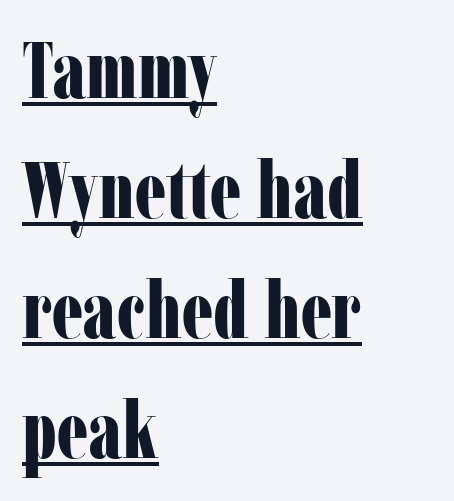
Q: Is the text bold? A: Yes.
Q: Is the text italic (slanted)? A: No, it is upright.
Q: Is the typeface a serif or a sans-serif typeface? A: Serif.
Q: Is the text underlined? A: Yes.
Q: How is the paragraph aligned? A: Left-aligned.
Q: Is the spacing between letters normal or unusually wide? A: Normal.
Q: Is the spacing between lines tight, normal or loose? A: Normal.
Q: Width (condensed, normal, or wide)? A: Condensed.
Q: Stroke contrast? A: Low.
Q: x-height? A: Medium.
Q: Monospaced? A: No.
